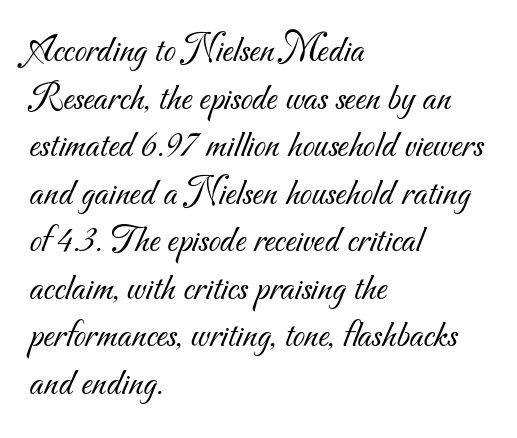
The image shows 39 px light sans-serif type; set left-aligned, line spacing 1.22x, normal letter spacing, not underlined; medium stroke contrast and a small x-height.
